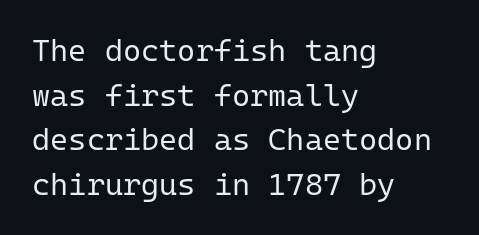
{"serif": "no", "italic": "no", "bold": "no", "weight": "regular", "width": "normal", "stroke_contrast": "low", "x_height": "medium", "monospaced": "yes", "underline": "no", "align": "left", "line_spacing": "normal", "line_spacing_ratio": 1.44, "letter_spacing": "normal", "letter_spacing_em": 0.0, "glyph_px": 31}
